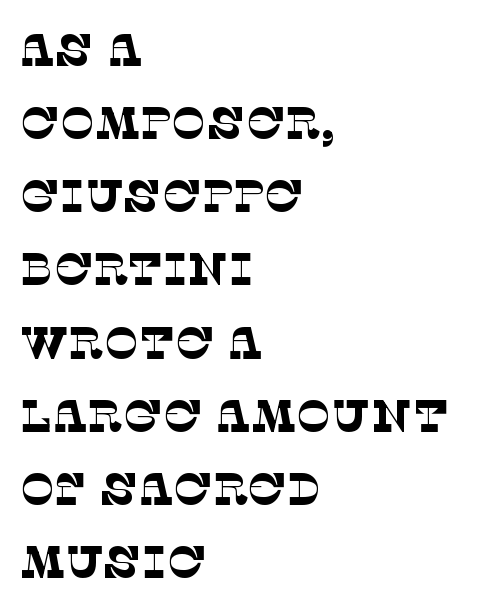
The image shows 46 px thin serif type; set left-aligned, normal line spacing (1.59x), normal letter spacing, not underlined; low stroke contrast and a large x-height.
